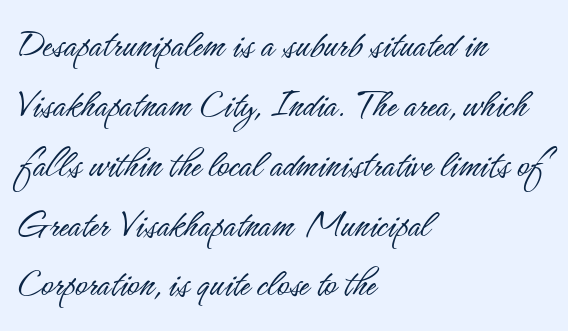
The image shows 41 px light, condensed sans-serif type; set left-aligned, normal line spacing (1.46x), normal letter spacing, not underlined; low stroke contrast and a small x-height.
